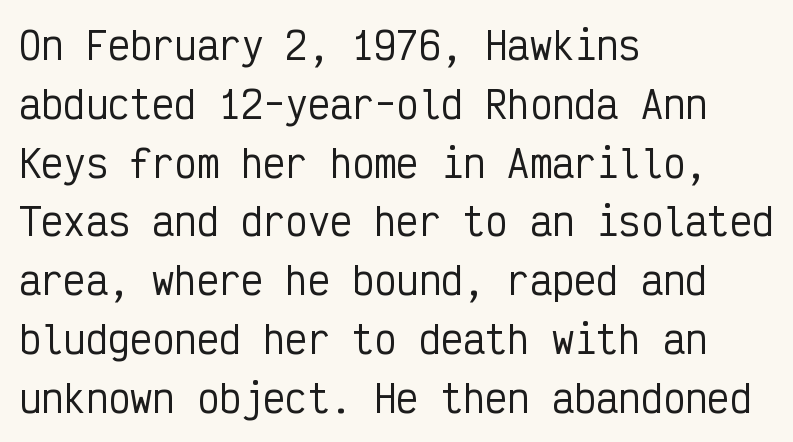
{"serif": "no", "italic": "no", "width": "condensed", "stroke_contrast": "low", "x_height": "medium", "monospaced": "yes", "underline": "no", "align": "left", "line_spacing": "normal", "line_spacing_ratio": 1.59, "letter_spacing": "normal", "letter_spacing_em": 0.0, "glyph_px": 37}
